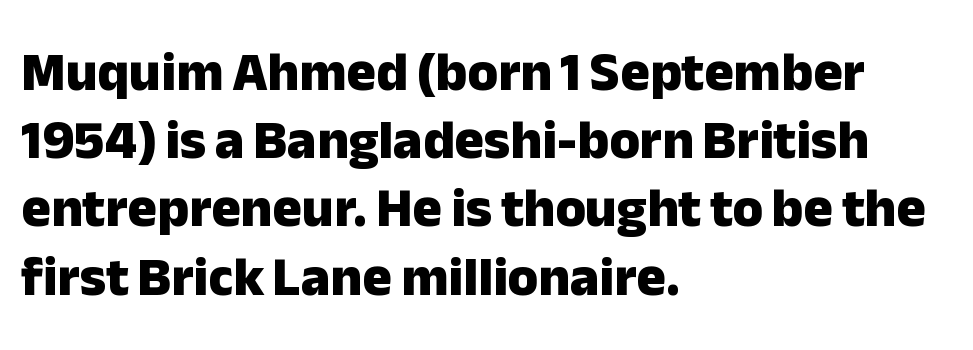
{"serif": "no", "italic": "no", "bold": "yes", "weight": "heavy", "width": "normal", "stroke_contrast": "low", "x_height": "medium", "monospaced": "no", "underline": "no", "align": "left", "line_spacing_ratio": 1.24, "letter_spacing": "normal", "letter_spacing_em": 0.0, "glyph_px": 55}
